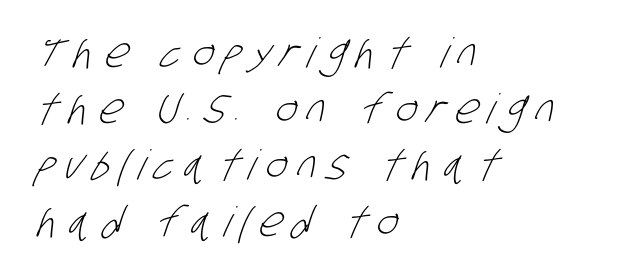
{"serif": "no", "bold": "no", "weight": "light", "width": "condensed", "stroke_contrast": "low", "x_height": "large", "monospaced": "no", "underline": "no", "align": "left", "line_spacing": "normal", "line_spacing_ratio": 1.37, "letter_spacing": "wide", "letter_spacing_em": 0.26, "glyph_px": 41}
